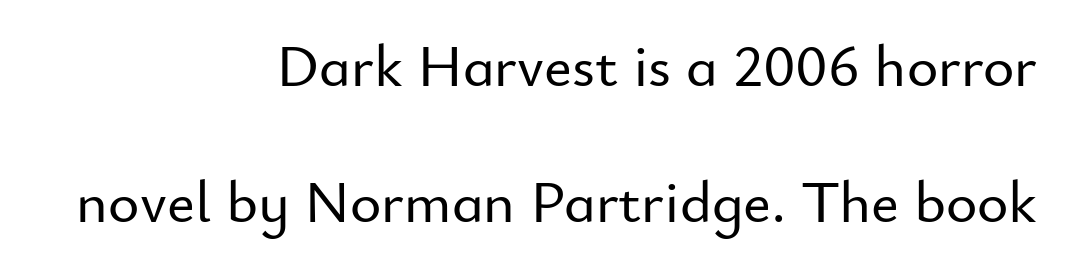
{"serif": "no", "italic": "no", "width": "normal", "stroke_contrast": "low", "x_height": "small", "monospaced": "no", "underline": "no", "align": "right", "line_spacing": "loose", "line_spacing_ratio": 2.27, "letter_spacing": "normal", "letter_spacing_em": 0.0, "glyph_px": 60}
